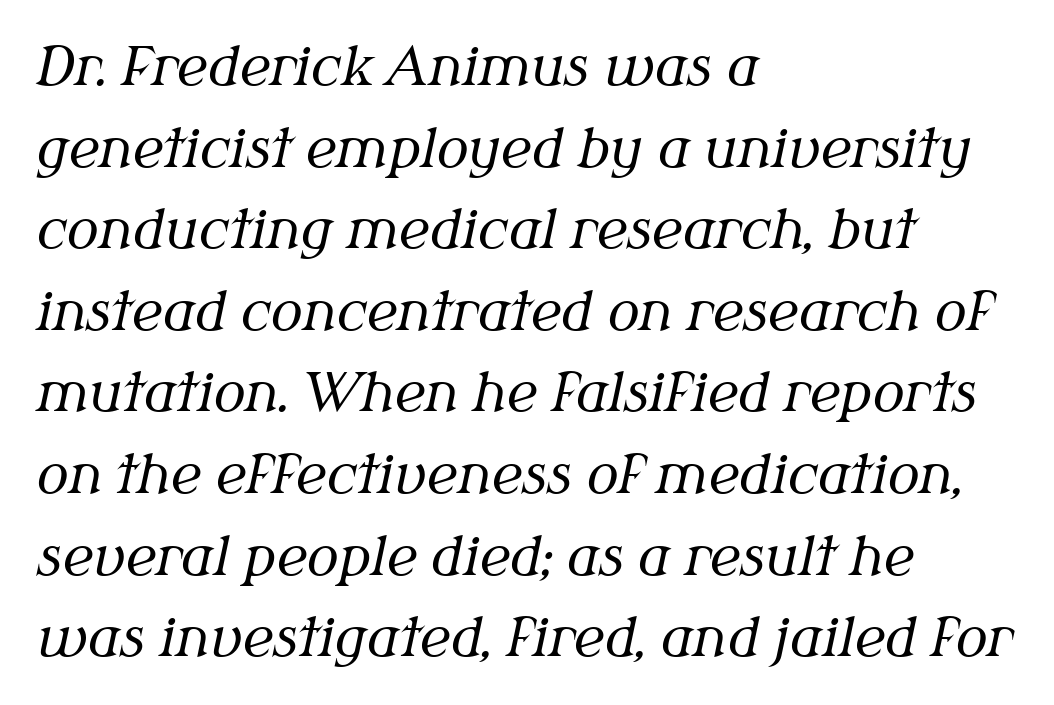
Q: Is the text bold? A: No.
Q: Is the text italic (slanted)? A: Yes, it leans right by about 12 degrees.
Q: Is the typeface a serif or a sans-serif typeface? A: Serif.
Q: Is the text underlined? A: No.
Q: How is the paragraph aligned? A: Left-aligned.
Q: Is the spacing between letters normal or unusually wide? A: Normal.
Q: Is the spacing between lines tight, normal or loose? A: Normal.
Q: Width (condensed, normal, or wide)? A: Normal.
Q: Stroke contrast? A: Medium.
Q: x-height? A: Medium.
Q: Monospaced? A: No.
